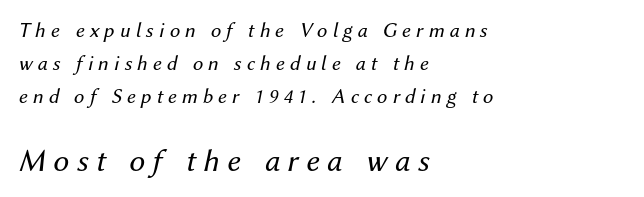
Q: Is the text bold? A: No.
Q: Is the text italic (slanted)? A: Yes, it leans right by about 12 degrees.
Q: Is the text underlined? A: No.
Q: How is the paragraph aligned? A: Left-aligned.
Q: Is the spacing between letters normal or unusually wide? A: Unusually wide.
Q: Is the spacing between lines tight, normal or loose? A: Normal.
Q: Which block of text is set in a larger size, the first (top) or the second (bottom)? A: The second (bottom) one.
Q: Width (condensed, normal, or wide)? A: Normal.
Q: Stroke contrast? A: Medium.
Q: x-height? A: Medium.
Q: Monospaced? A: No.
